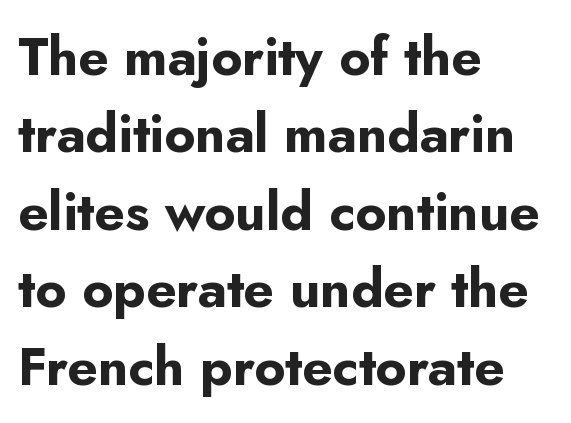
The image shows 53 px bold sans-serif type, upright; set left-aligned, normal line spacing (1.46x), normal letter spacing, not underlined; low stroke contrast and a small x-height.
